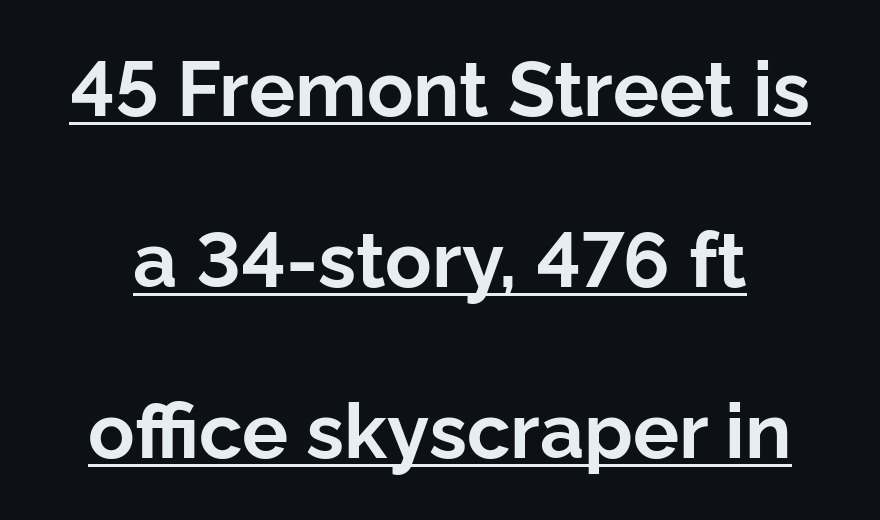
The leading is generous, giving the passage an open texture. Thick stems and heavy bowls — unmistakably bold. A typesetter would mark this as roman, not italic. This sample uses a sans-serif face. These lines are rendered in a variable-pitch font.
